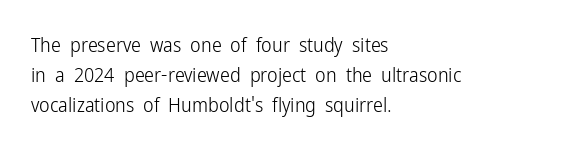
Q: Is the text bold? A: No.
Q: Is the text italic (slanted)? A: No, it is upright.
Q: Is the text underlined? A: No.
Q: How is the paragraph aligned? A: Left-aligned.
Q: Is the spacing between letters normal or unusually wide? A: Normal.
Q: Is the spacing between lines tight, normal or loose? A: Normal.
